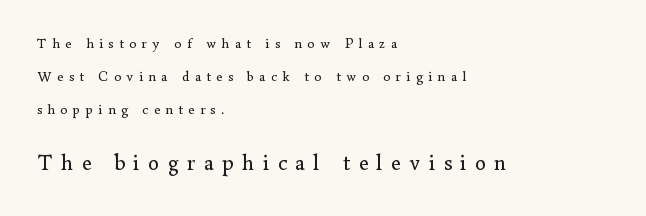
The image shows 22 px text type, upright; set left-aligned, loose line spacing (2.37x), unusually wide letter spacing (+0.39 em), not underlined; the second (bottom) block is 1.57x larger.
